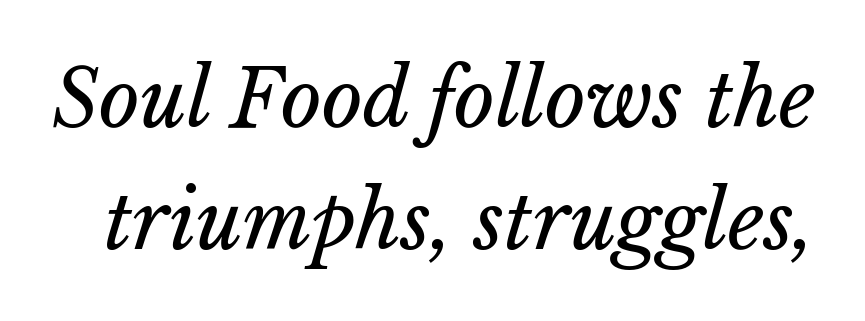
{"bold": "no", "weight": "regular", "width": "normal", "stroke_contrast": "low", "x_height": "medium", "monospaced": "no", "underline": "no", "line_spacing": "normal", "line_spacing_ratio": 1.54, "letter_spacing": "normal", "letter_spacing_em": 0.0, "glyph_px": 79}
